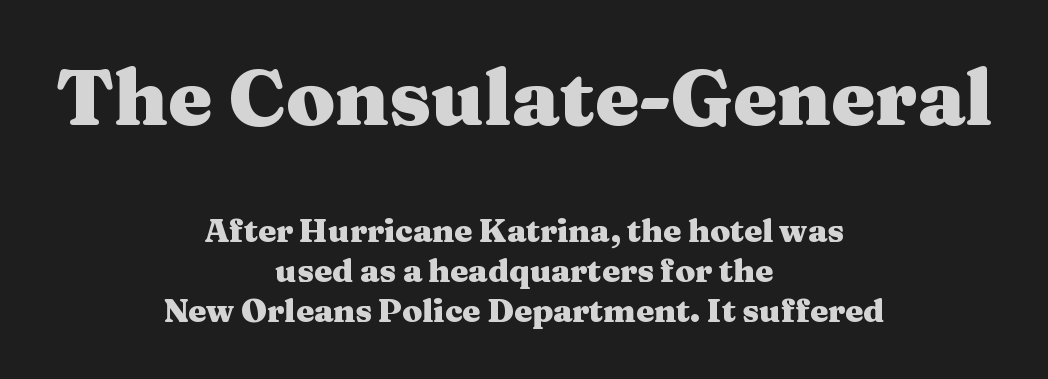
Q: Is the text bold? A: Yes.
Q: Is the text italic (slanted)? A: No, it is upright.
Q: Is the typeface a serif or a sans-serif typeface? A: Serif.
Q: Is the text underlined? A: No.
Q: How is the paragraph aligned? A: Centered.
Q: Is the spacing between letters normal or unusually wide? A: Normal.
Q: Is the spacing between lines tight, normal or loose? A: Normal.
Q: Which block of text is set in a larger size, the first (top) or the second (bottom)? A: The first (top) one.
Q: Width (condensed, normal, or wide)? A: Wide.
Q: Stroke contrast? A: Medium.
Q: x-height? A: Medium.
Q: Monospaced? A: No.
